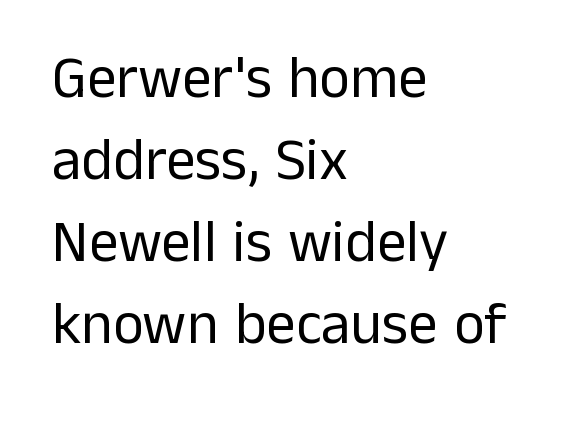
The designer left line spacing at the default. The face used here is proportionally spaced, like ordinary book or web type. Standard letterfit; no display-style spreading of the glyphs. The compositor pushed each line to the left boundary. Ink coverage per letter is moderate at most.
